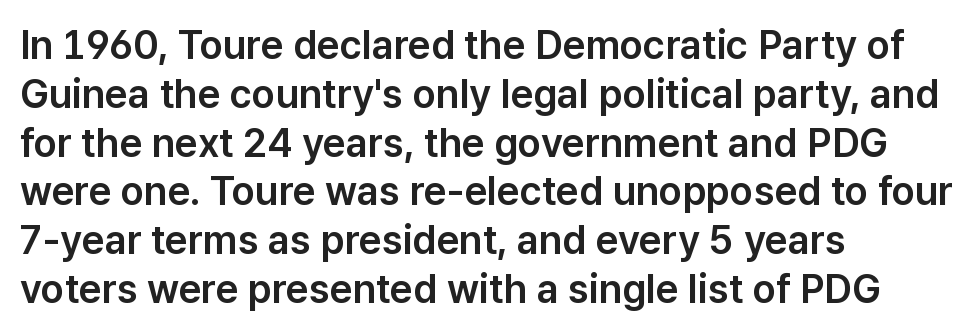
Q: Is the text italic (slanted)? A: No, it is upright.
Q: Is the typeface a serif or a sans-serif typeface? A: Sans-serif.
Q: Is the text underlined? A: No.
Q: How is the paragraph aligned? A: Left-aligned.
Q: Is the spacing between letters normal or unusually wide? A: Normal.
Q: Width (condensed, normal, or wide)? A: Normal.
Q: Stroke contrast? A: Low.
Q: x-height? A: Medium.
Q: Monospaced? A: No.
